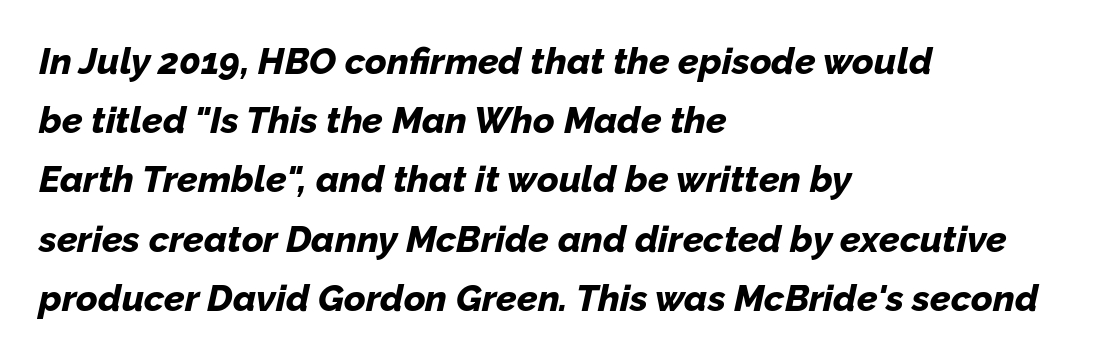
Q: Is the text bold? A: Yes.
Q: Is the text italic (slanted)? A: Yes, it leans right by about 12 degrees.
Q: Is the text underlined? A: No.
Q: How is the paragraph aligned? A: Left-aligned.
Q: Is the spacing between letters normal or unusually wide? A: Normal.
Q: Is the spacing between lines tight, normal or loose? A: Normal.
Q: Width (condensed, normal, or wide)? A: Normal.
Q: Stroke contrast? A: Low.
Q: x-height? A: Medium.
Q: Monospaced? A: No.
